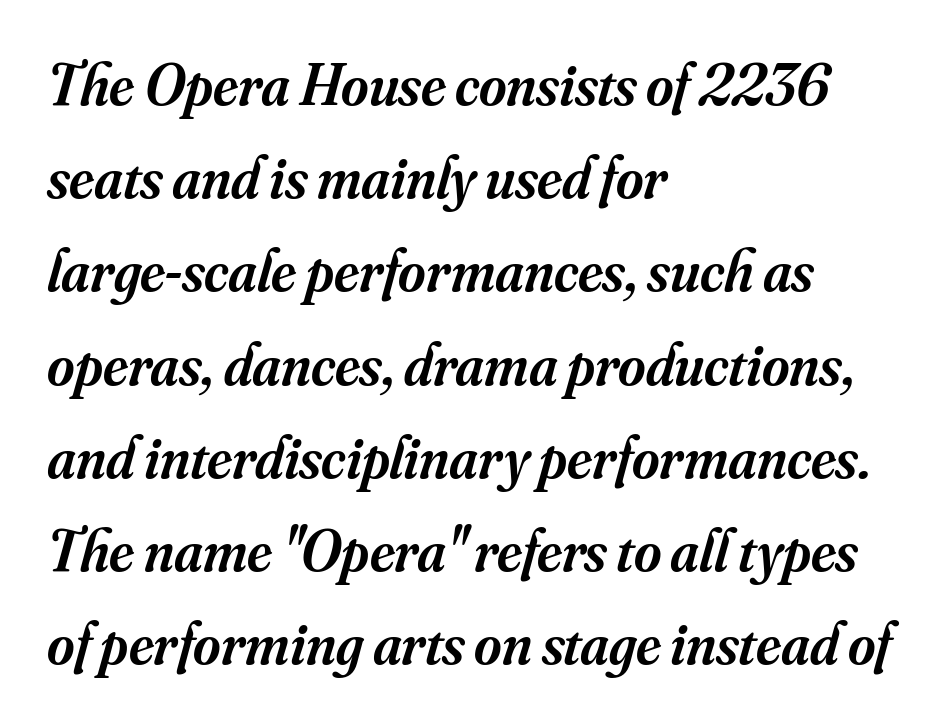
Q: Is the text bold? A: Semi-bold.
Q: Is the text italic (slanted)? A: Yes, it leans right by about 16 degrees.
Q: Is the typeface a serif or a sans-serif typeface? A: Serif.
Q: Is the text underlined? A: No.
Q: How is the paragraph aligned? A: Left-aligned.
Q: Is the spacing between letters normal or unusually wide? A: Normal.
Q: Is the spacing between lines tight, normal or loose? A: Normal.
Q: Width (condensed, normal, or wide)? A: Normal.
Q: Stroke contrast? A: Medium.
Q: x-height? A: Small.
Q: Monospaced? A: No.
